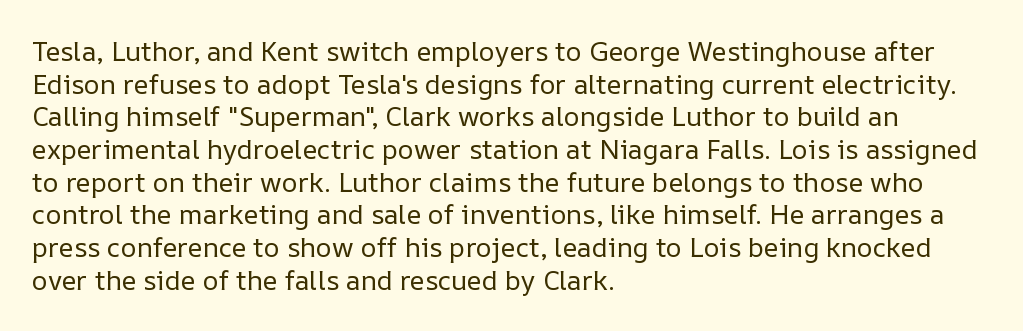
Q: Is the text bold? A: No.
Q: Is the text italic (slanted)? A: No, it is upright.
Q: Is the text underlined? A: No.
Q: How is the paragraph aligned? A: Left-aligned.
Q: Is the spacing between letters normal or unusually wide? A: Normal.
